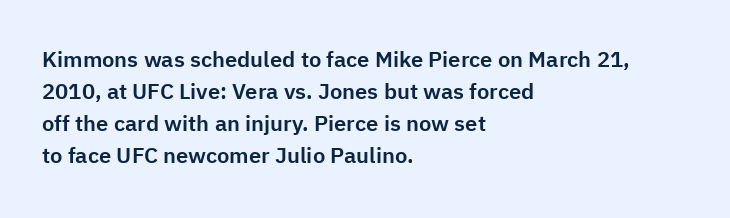
The image shows 22 px text type, upright; set left-aligned, normal line spacing (1.46x), normal letter spacing, not underlined.
